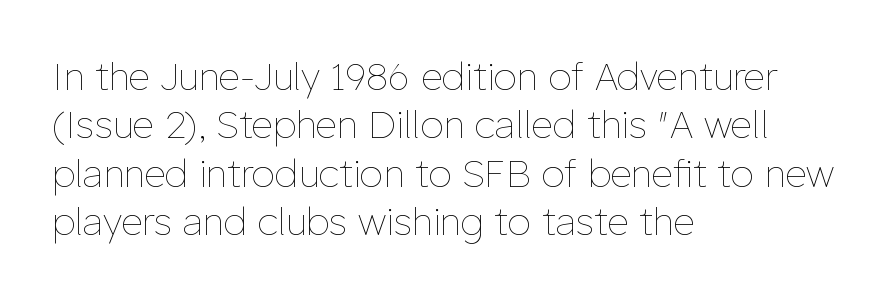
Each line starts at the same left margin while the right side varies. Think of a printed novel: that variable character pitch is what you see here. The typography opts for an upright posture over an oblique one. Rule under the text: the space is simply empty. Spacing between characters is what you'd get straight out of the box. In terms of leading, this rendering sits right in the middle.
